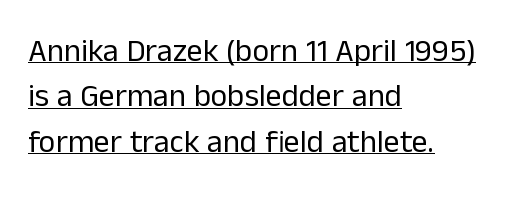
{"serif": "no", "italic": "no", "bold": "no", "weight": "regular", "width": "normal", "stroke_contrast": "low", "x_height": "medium", "monospaced": "no", "underline": "yes", "align": "left", "line_spacing": "normal", "line_spacing_ratio": 1.42, "letter_spacing": "normal", "letter_spacing_em": 0.0, "glyph_px": 32}
